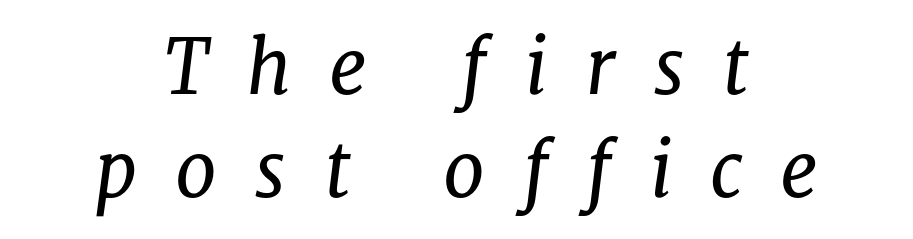
The image shows 75 px regular-weight serif type, italic (leaning right); set centered, normal line spacing (1.38x), unusually wide letter spacing (+0.5 em), not underlined; low stroke contrast and a medium x-height.
